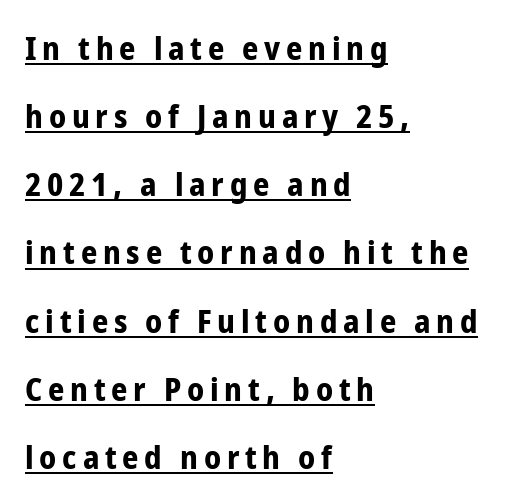
The image shows 32 px bold, condensed sans-serif type, upright; set left-aligned, loose line spacing (2.13x), underlined; low stroke contrast and a medium x-height.
